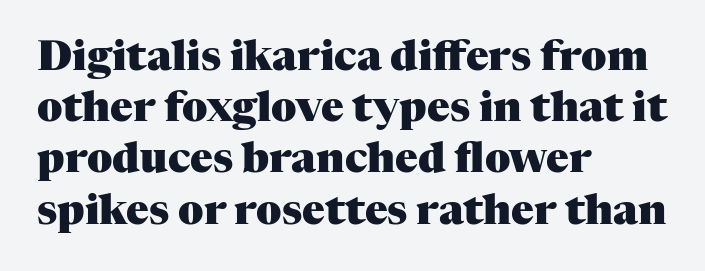
The image shows 42 px heavy serif type, upright; set left-aligned, line spacing 1.22x, normal letter spacing, not underlined; medium stroke contrast and a medium x-height.
